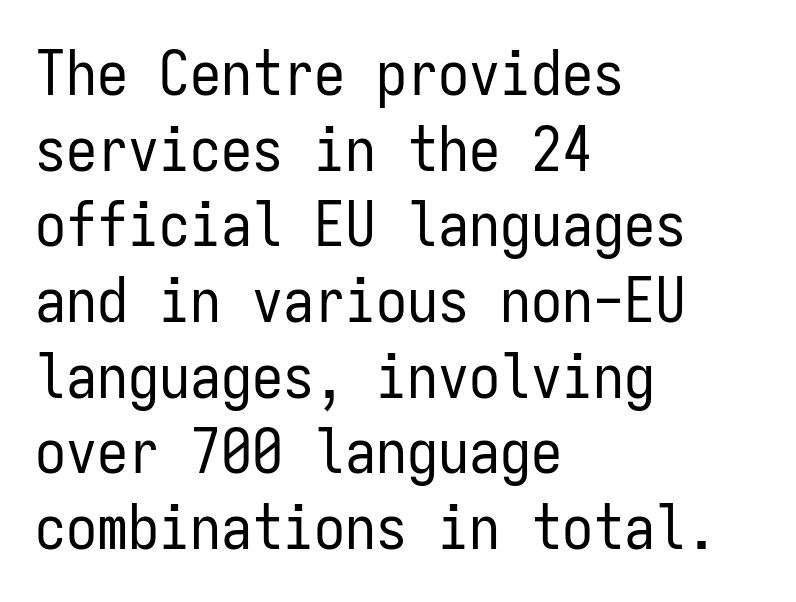
The image shows 62 px regular-weight, condensed sans-serif type, upright, monospaced; set left-aligned, line spacing 1.22x, normal letter spacing, not underlined; low stroke contrast and a medium x-height.
